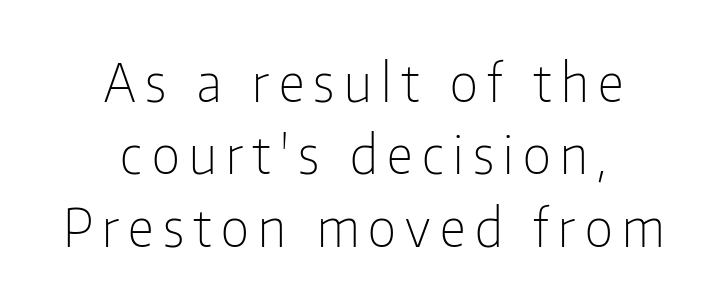
Compared with typical paragraphs, the rows here are spaced about the same. These lines stack symmetrically, like a column narrowing and widening about its center. This rendering features lettering with no underline. No italicization has been applied; the sample stays upright. Compared with a typical body face, this is equally light or lighter still.
